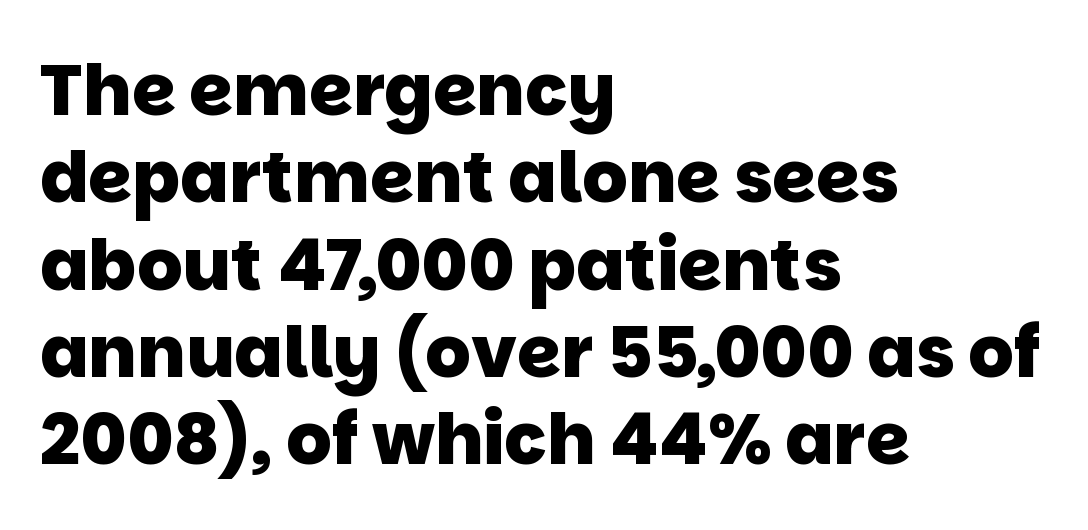
Rule under the text: the space is simply empty. The letters are bold, with thick, heavy strokes. These lines are composed in type without serifs. Think of a printed novel: that variable character pitch is what you see here.
